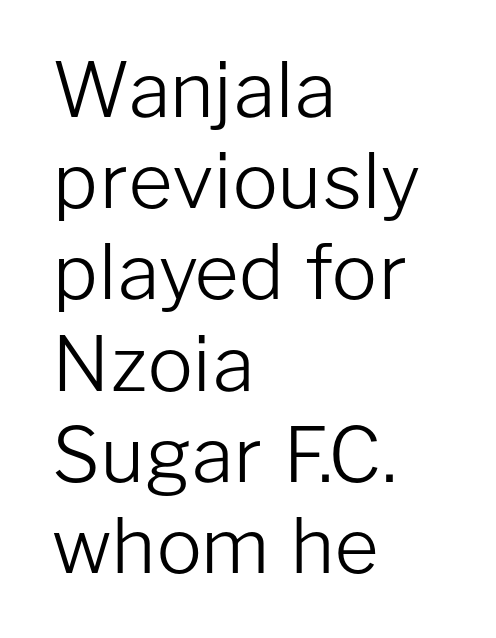
Q: Is the text bold? A: No.
Q: Is the text italic (slanted)? A: No, it is upright.
Q: Is the typeface a serif or a sans-serif typeface? A: Sans-serif.
Q: Is the text underlined? A: No.
Q: How is the paragraph aligned? A: Left-aligned.
Q: Is the spacing between letters normal or unusually wide? A: Normal.
Q: Width (condensed, normal, or wide)? A: Normal.
Q: Stroke contrast? A: Low.
Q: x-height? A: Medium.
Q: Monospaced? A: No.
